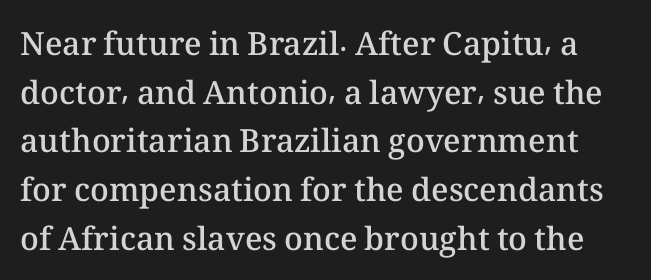
Q: Is the text bold? A: Semi-bold.
Q: Is the text italic (slanted)? A: No, it is upright.
Q: Is the text underlined? A: No.
Q: Is the spacing between letters normal or unusually wide? A: Normal.
Q: Is the spacing between lines tight, normal or loose? A: Normal.
Q: Width (condensed, normal, or wide)? A: Normal.
Q: Stroke contrast? A: Medium.
Q: x-height? A: Medium.
Q: Monospaced? A: No.
